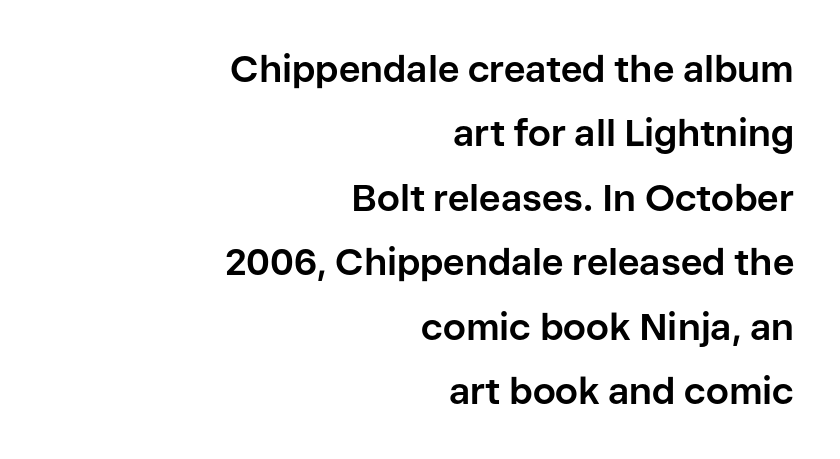
The rendering shows plain stroke endings on the letterforms — a sans-serif design. Bare-footed words on every line. The paragraph shown leans on its right margin. Standard letterfit; no display-style spreading of the glyphs. Each letter keeps its own natural width here, so spacing adapts to shape.
